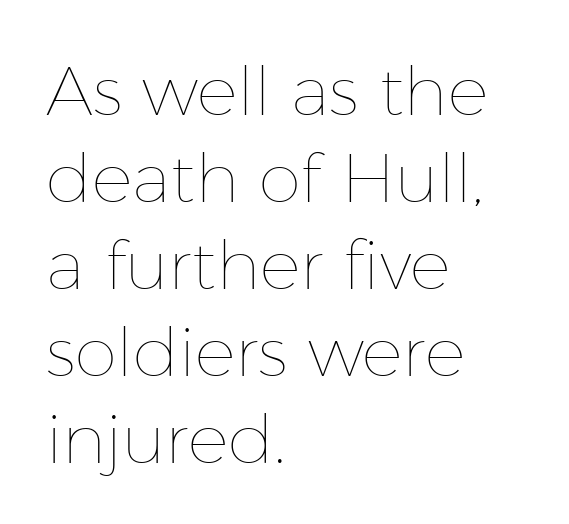
Vertically, the passage feels balanced, rows spaced as you'd expect. This sample is left-justified, so line endings fall wherever the words run out. The font is comparable to plain body text, perhaps lighter. Honestly, there is no underline to notice here at all. Is this a fixed-width face? No — the glyphs have proportional, varying widths.
